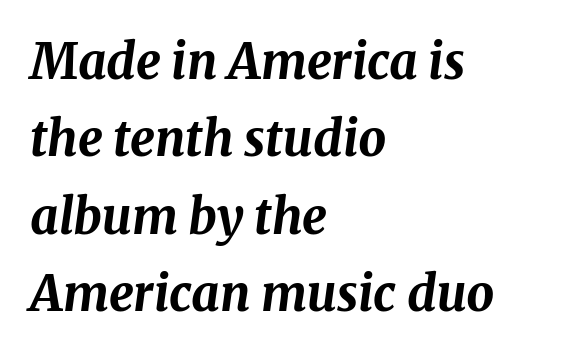
Q: Is the text bold? A: Yes.
Q: Is the text italic (slanted)? A: Yes, it leans right by about 8 degrees.
Q: Is the text underlined? A: No.
Q: How is the paragraph aligned? A: Left-aligned.
Q: Is the spacing between letters normal or unusually wide? A: Normal.
Q: Is the spacing between lines tight, normal or loose? A: Normal.
Q: Width (condensed, normal, or wide)? A: Normal.
Q: Stroke contrast? A: Medium.
Q: x-height? A: Medium.
Q: Monospaced? A: No.
